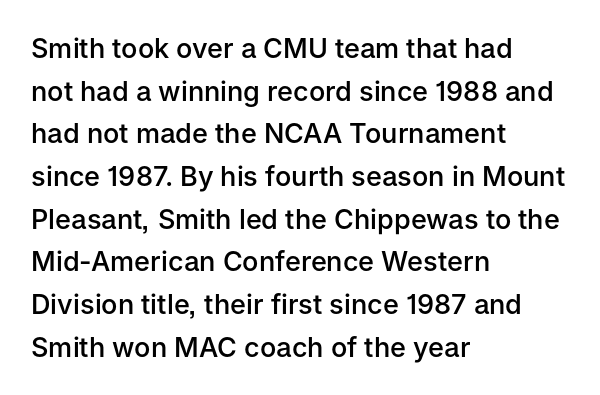
The image shows 27 px text type, upright; set left-aligned, normal line spacing (1.58x), normal letter spacing, not underlined.
